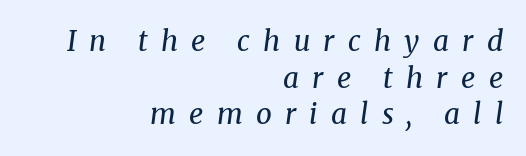
The image shows 28 px regular-weight serif type, italic (leaning right); set right-aligned, normal line spacing (1.31x), unusually wide letter spacing (+0.47 em), not underlined; medium stroke contrast and a medium x-height.
